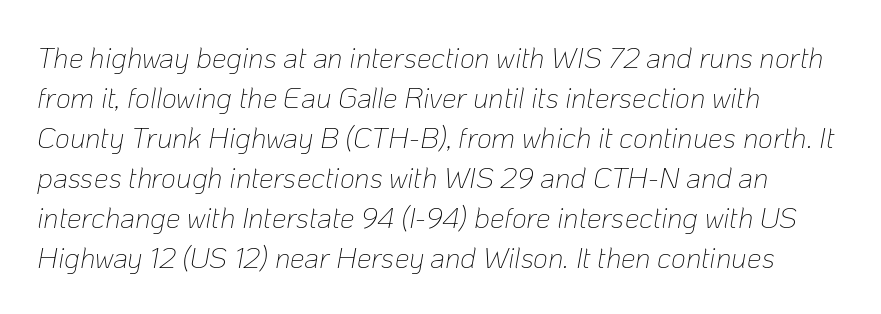
{"italic": "yes", "lean": "right", "slant_degrees": 10, "bold": "no", "weight": "thin", "width": "normal", "stroke_contrast": "low", "x_height": "medium", "monospaced": "no", "underline": "no", "align": "left", "line_spacing": "normal", "line_spacing_ratio": 1.38, "letter_spacing": "normal", "letter_spacing_em": 0.0, "glyph_px": 29}
